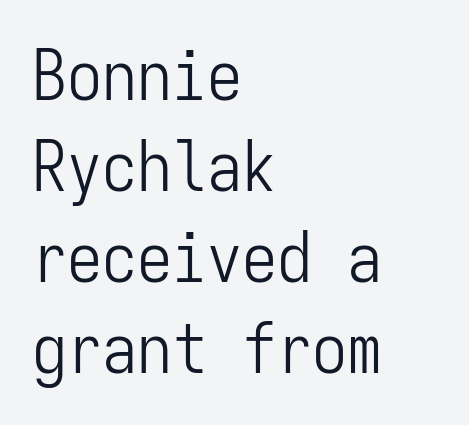
Glyph-to-glyph distance matches everyday printed text. Does the leading feel generous? No, just average. Is this a sans? Yes — the strokes have no serifs. Weight class: somewhere from thin through regular.
